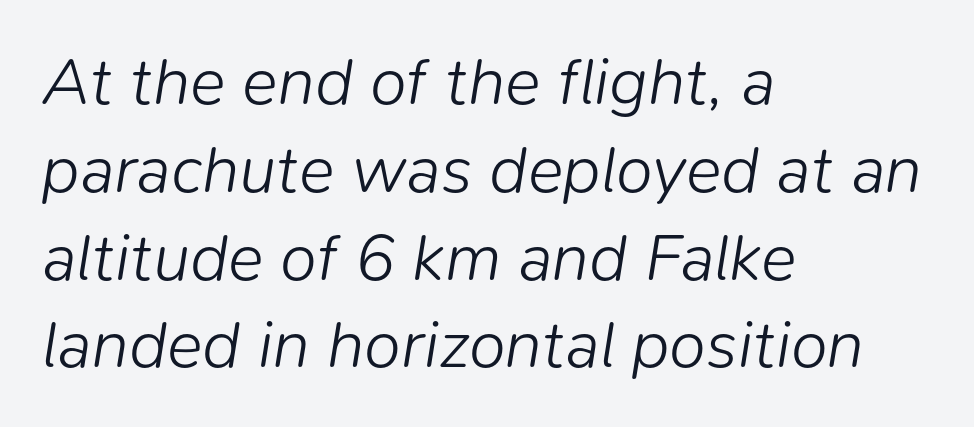
Notice how the passage keeps a crisp vertical edge on the left only. This sample uses plain, unmodified letter spacing. A typesetter would mark this as italic. Successive baselines arrive at the customary interval.
